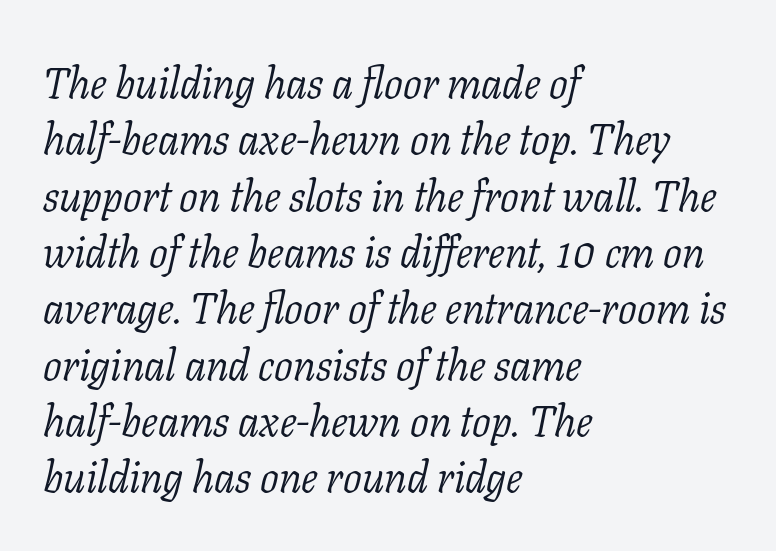
The image shows 44 px light serif type, italic (leaning right); set left-aligned, normal line spacing (1.28x), normal letter spacing, not underlined; low stroke contrast and a medium x-height.
